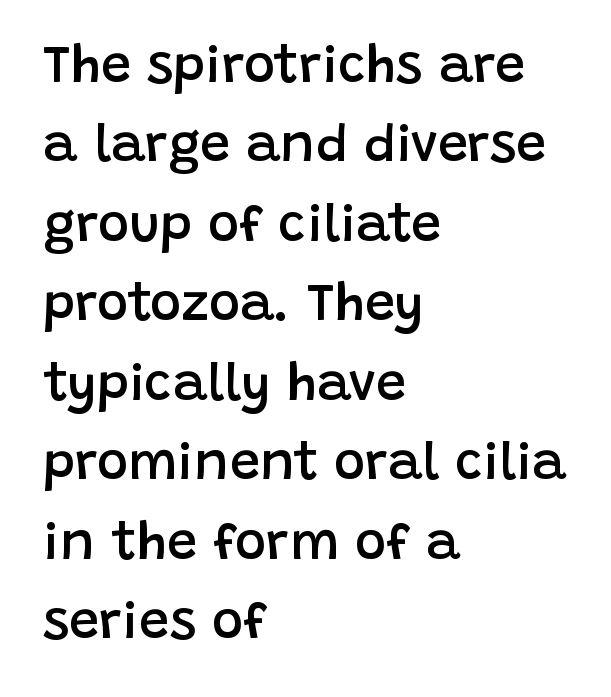
Q: Is the text bold? A: Semi-bold.
Q: Is the text italic (slanted)? A: No, it is upright.
Q: Is the typeface a serif or a sans-serif typeface? A: Sans-serif.
Q: Is the text underlined? A: No.
Q: How is the paragraph aligned? A: Left-aligned.
Q: Is the spacing between letters normal or unusually wide? A: Normal.
Q: Is the spacing between lines tight, normal or loose? A: Normal.
Q: Width (condensed, normal, or wide)? A: Normal.
Q: Stroke contrast? A: Low.
Q: x-height? A: Large.
Q: Monospaced? A: No.
